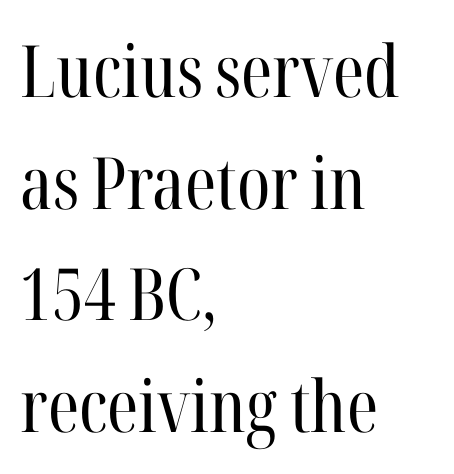
Each word holds together tightly as a unit, with standard inter-letter gaps. Spacing verdict: proportional, widths tailored to each character. Line beginnings align vertically; line endings do not. Any mark beneath the type? The region is blank.
